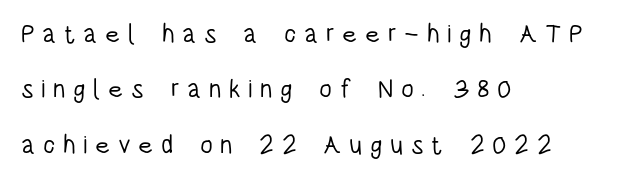
Letter spacing: wide. Leftover space on each line is placed entirely after the last word. If you measured baseline to baseline, you'd find a long distance. Unmarked baselines from the first word to the last.
